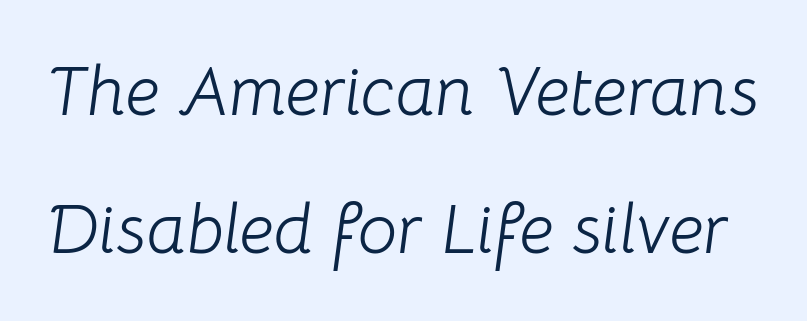
{"italic": "yes", "lean": "right", "slant_degrees": 8, "bold": "no", "weight": "light", "width": "normal", "stroke_contrast": "low", "x_height": "medium", "monospaced": "no", "underline": "no", "line_spacing": "loose", "line_spacing_ratio": 1.97, "letter_spacing": "normal", "letter_spacing_em": 0.0, "glyph_px": 70}
